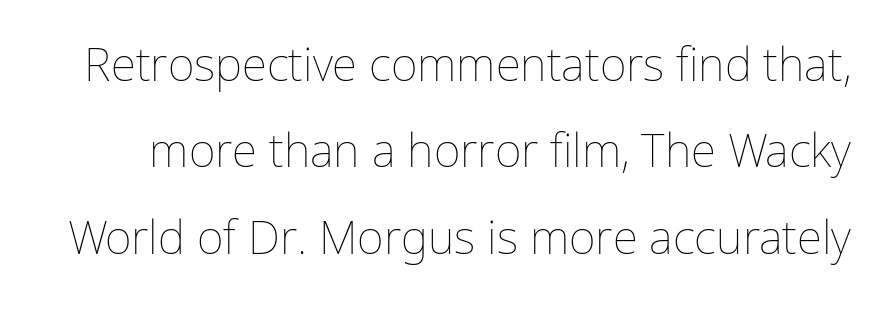
Each word holds together tightly as a unit, with standard inter-letter gaps. Nothing heavy about these letters — not bold at all. A typesetter would call this proportional, since set widths differ per character. Every stem runs plumb, perpendicular to the baseline.
